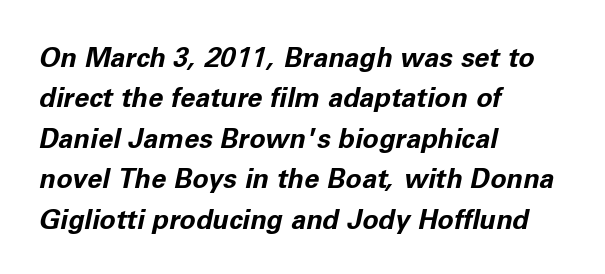
Q: Is the text bold? A: Yes.
Q: Is the text italic (slanted)? A: Yes, it leans right by about 11 degrees.
Q: Is the text underlined? A: No.
Q: How is the paragraph aligned? A: Left-aligned.
Q: Is the spacing between letters normal or unusually wide? A: Normal.
Q: Is the spacing between lines tight, normal or loose? A: Normal.
